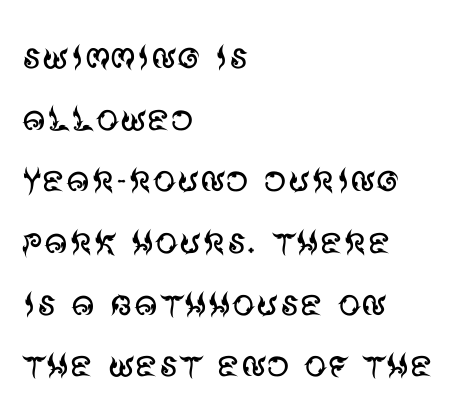
Grotesque or geometric, the face here clearly has no serifs. Quick note: interline space is typical. Spacing verdict: proportional, widths tailored to each character. This sample uses plain, unmodified letter spacing. A roman cut, with each character standing at attention. If you drew a ruler down the left edge, every line would touch it.
